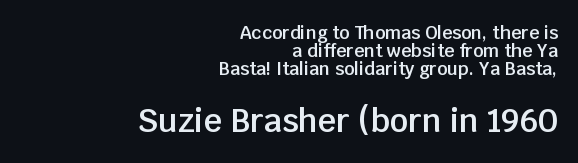
Q: Is the text bold? A: Semi-bold.
Q: Is the text italic (slanted)? A: No, it is upright.
Q: Is the typeface a serif or a sans-serif typeface? A: Sans-serif.
Q: Is the text underlined? A: No.
Q: How is the paragraph aligned? A: Right-aligned.
Q: Is the spacing between letters normal or unusually wide? A: Normal.
Q: Is the spacing between lines tight, normal or loose? A: Tight.
Q: Which block of text is set in a larger size, the first (top) or the second (bottom)? A: The second (bottom) one.
Q: Width (condensed, normal, or wide)? A: Normal.
Q: Stroke contrast? A: Low.
Q: x-height? A: Large.
Q: Monospaced? A: No.
